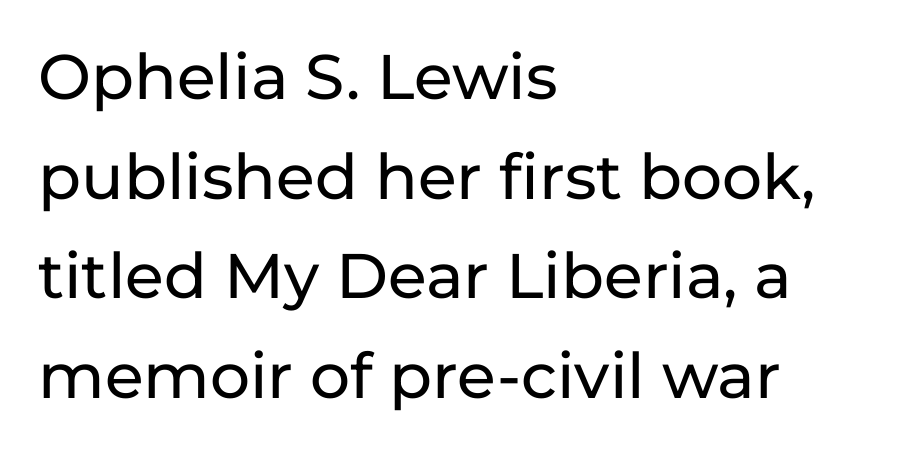
The image shows 63 px sans-serif type, upright; set left-aligned, normal line spacing (1.58x), normal letter spacing, not underlined; low stroke contrast and a medium x-height.
